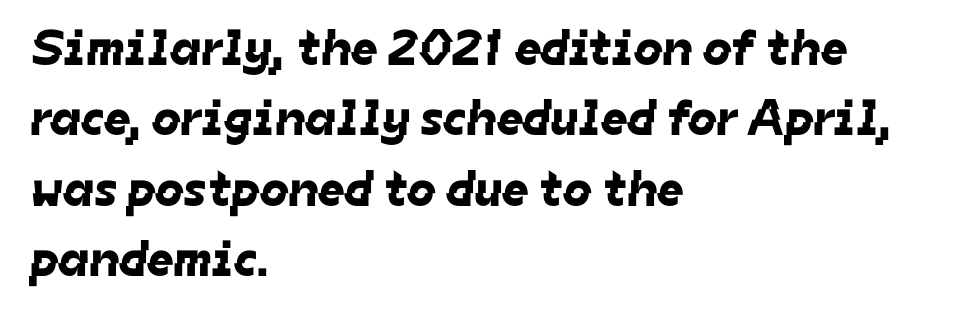
Q: Is the typeface a serif or a sans-serif typeface? A: Sans-serif.
Q: Is the text underlined? A: No.
Q: How is the paragraph aligned? A: Left-aligned.
Q: Is the spacing between letters normal or unusually wide? A: Normal.
Q: Is the spacing between lines tight, normal or loose? A: Normal.
Q: Width (condensed, normal, or wide)? A: Normal.
Q: Stroke contrast? A: Low.
Q: x-height? A: Medium.
Q: Monospaced? A: No.
